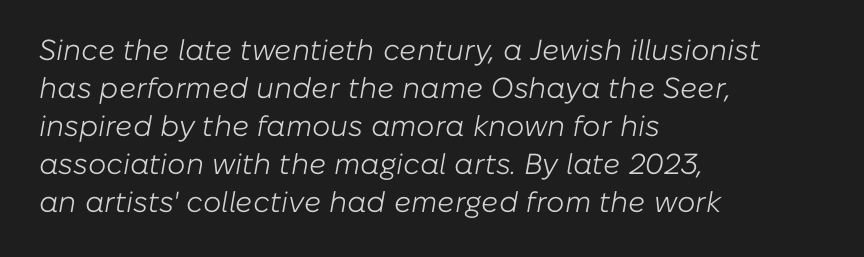
Q: Is the text bold? A: No.
Q: Is the text italic (slanted)? A: Yes, it leans right by about 10 degrees.
Q: Is the text underlined? A: No.
Q: How is the paragraph aligned? A: Left-aligned.
Q: Is the spacing between letters normal or unusually wide? A: Normal.
Q: Is the spacing between lines tight, normal or loose? A: Normal.
Q: Width (condensed, normal, or wide)? A: Normal.
Q: Stroke contrast? A: Low.
Q: x-height? A: Medium.
Q: Monospaced? A: No.
